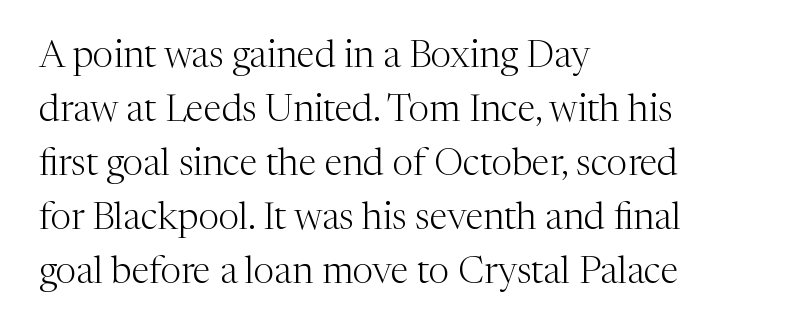
This is serif lettering, the kind often seen in printed books. This sample uses an upright cut, with every glyph sitting square on the baseline. The paragraph shown leans on its left margin. Is the letter spacing exaggerated? No — it looks like the ordinary default. Each stroke keeps to a modest, everyday thickness or less. The space directly below the letters is spotless.
